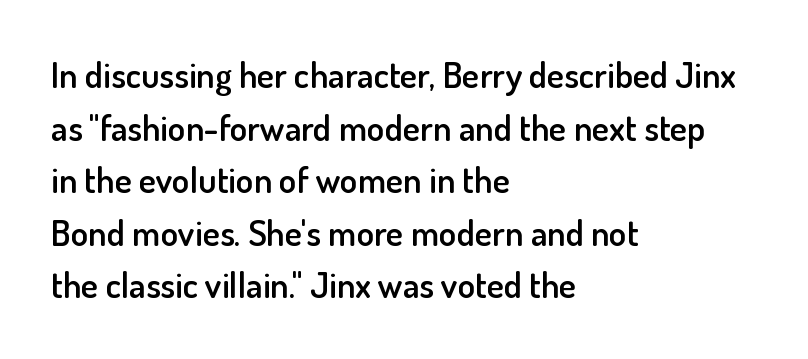
{"serif": "no", "italic": "no", "bold": "semi", "weight": "semibold", "width": "normal", "stroke_contrast": "low", "x_height": "small", "monospaced": "no", "underline": "no", "align": "left", "line_spacing": "normal", "line_spacing_ratio": 1.46, "letter_spacing": "normal", "letter_spacing_em": 0.0, "glyph_px": 36}
